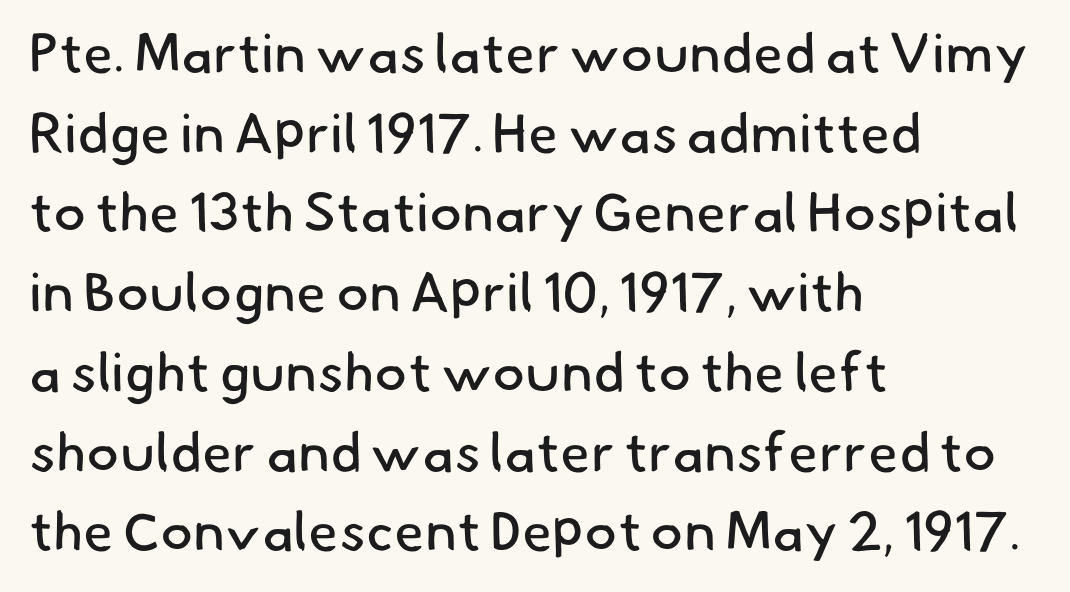
The image shows 55 px regular-weight sans-serif type; set left-aligned, normal line spacing (1.45x), normal letter spacing, not underlined; low stroke contrast and a small x-height.
